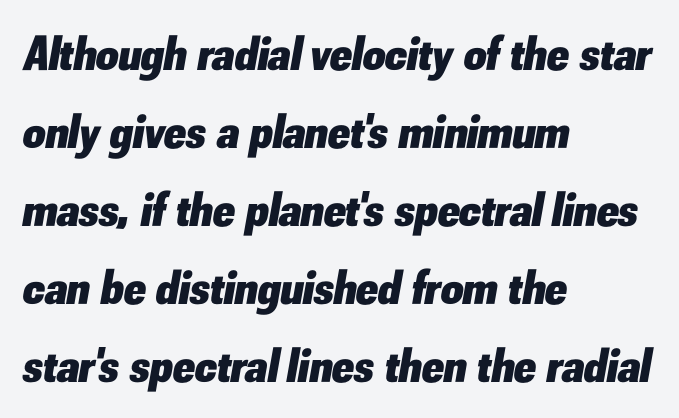
Q: Is the text bold? A: Yes.
Q: Is the text italic (slanted)? A: Yes, it leans right by about 10 degrees.
Q: Is the text underlined? A: No.
Q: How is the paragraph aligned? A: Left-aligned.
Q: Is the spacing between letters normal or unusually wide? A: Normal.
Q: Is the spacing between lines tight, normal or loose? A: Normal.
Q: Width (condensed, normal, or wide)? A: Normal.
Q: Stroke contrast? A: Low.
Q: x-height? A: Small.
Q: Monospaced? A: No.
